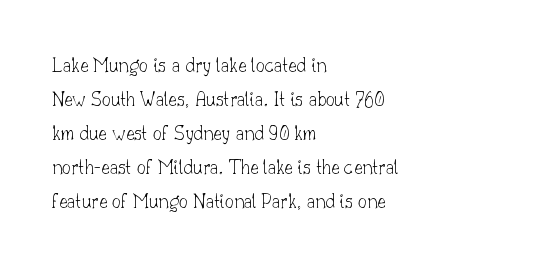
Caption: multi-line text, flush left, ragged right. Rendered with straight, roman letterforms. Beneath every word, the page is bare. Weight: not bold — regular or lighter. Nobody touched the tracking dial on this one. Vertically, the passage feels balanced, rows spaced as you'd expect.
